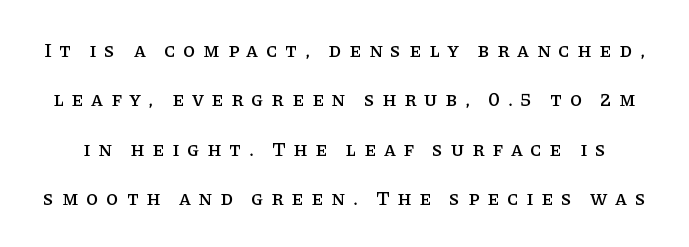
The leading is generous, giving the passage an open texture. Compared with typical body copy, the letter spacing here is much looser. This sample uses an upright cut, with every glyph sitting square on the baseline. Plain, unruled lines of type.
